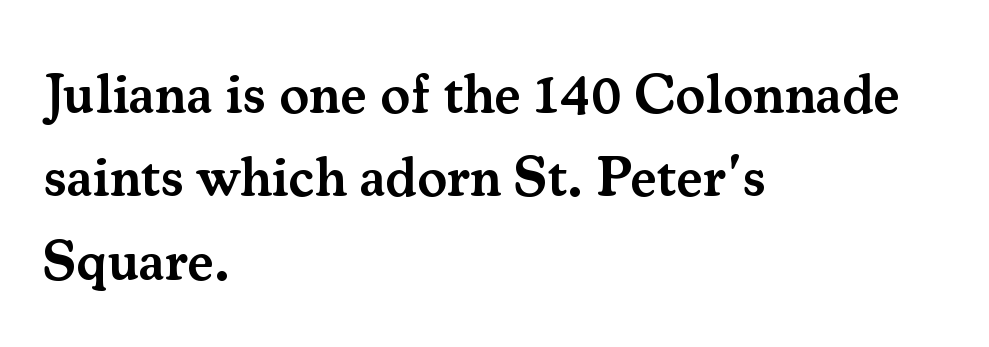
The image shows 56 px semibold serif type, upright; set left-aligned, normal line spacing (1.49x), normal letter spacing, not underlined; medium stroke contrast and a small x-height.
